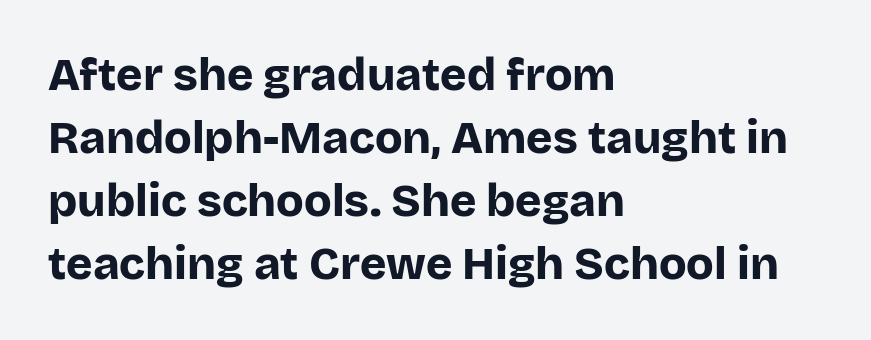
{"serif": "no", "italic": "no", "bold": "yes", "weight": "bold", "width": "normal", "stroke_contrast": "low", "x_height": "large", "monospaced": "no", "underline": "no", "align": "left", "line_spacing": "normal", "line_spacing_ratio": 1.4, "letter_spacing": "normal", "letter_spacing_em": 0.0, "glyph_px": 45}
